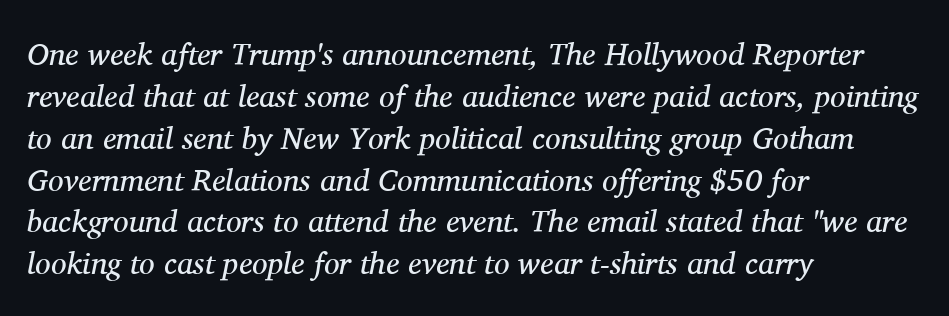
The image shows 31 px regular-weight serif type, italic (leaning right); set left-aligned, normal line spacing (1.35x), normal letter spacing, not underlined; medium stroke contrast and a medium x-height.
